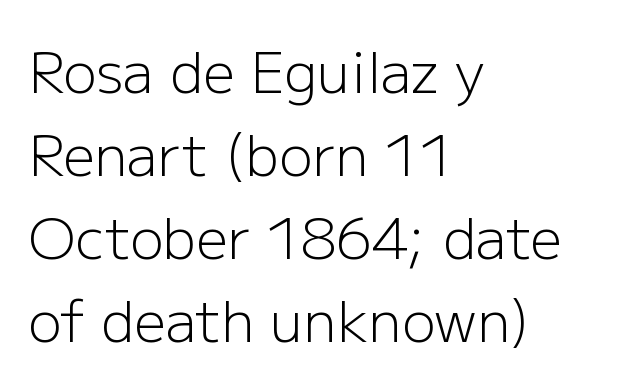
Q: Is the text bold? A: No.
Q: Is the text italic (slanted)? A: No, it is upright.
Q: Is the typeface a serif or a sans-serif typeface? A: Sans-serif.
Q: Is the text underlined? A: No.
Q: How is the paragraph aligned? A: Left-aligned.
Q: Is the spacing between letters normal or unusually wide? A: Normal.
Q: Is the spacing between lines tight, normal or loose? A: Normal.
Q: Width (condensed, normal, or wide)? A: Normal.
Q: Stroke contrast? A: Low.
Q: x-height? A: Medium.
Q: Monospaced? A: No.
